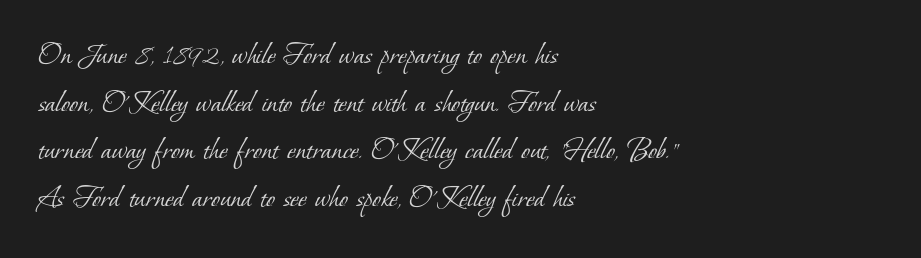
Q: Is the text bold? A: No.
Q: Is the typeface a serif or a sans-serif typeface? A: Serif.
Q: Is the text underlined? A: No.
Q: How is the paragraph aligned? A: Left-aligned.
Q: Is the spacing between letters normal or unusually wide? A: Normal.
Q: Is the spacing between lines tight, normal or loose? A: Normal.
Q: Width (condensed, normal, or wide)? A: Normal.
Q: Stroke contrast? A: Low.
Q: x-height? A: Small.
Q: Monospaced? A: No.
